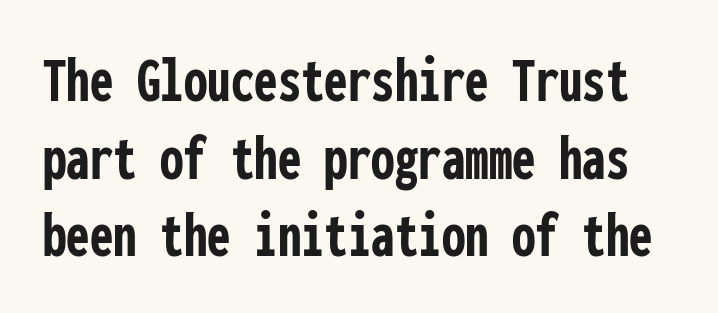
{"serif": "no", "italic": "no", "bold": "yes", "weight": "semibold", "width": "condensed", "stroke_contrast": "low", "x_height": "medium", "monospaced": "yes", "underline": "no", "line_spacing_ratio": 1.16, "letter_spacing": "normal", "letter_spacing_em": 0.0, "glyph_px": 67}
